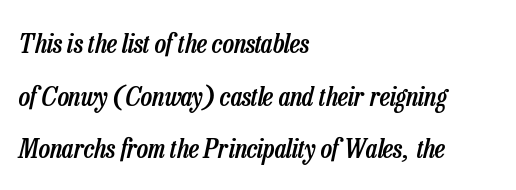
Short and long lines alike share a common starting point at left. Vertically, the passage feels expansive, rows floating well apart. Does the lettering tilt? It does — this is italic. Is the letter spacing exaggerated? No — it looks like the ordinary default.
